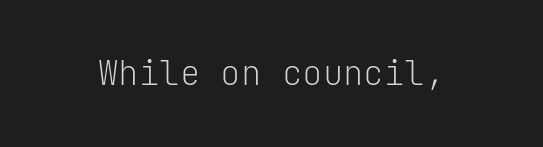
{"serif": "no", "italic": "no", "bold": "no", "weight": "light", "width": "normal", "stroke_contrast": "low", "x_height": "medium", "monospaced": "yes", "underline": "no", "letter_spacing": "normal", "letter_spacing_em": 0.0, "glyph_px": 34}
